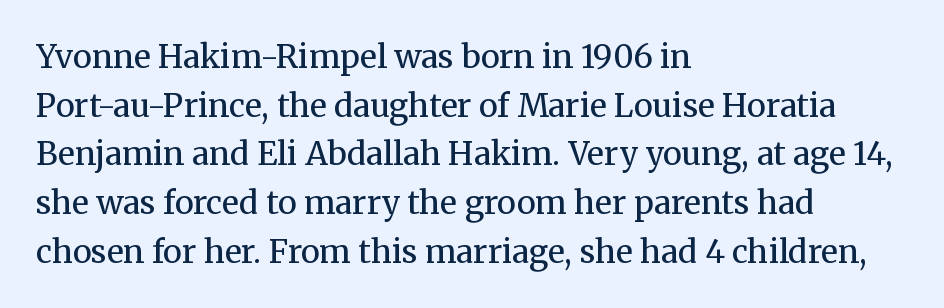
Q: Is the text bold? A: No.
Q: Is the text italic (slanted)? A: No, it is upright.
Q: Is the typeface a serif or a sans-serif typeface? A: Serif.
Q: Is the text underlined? A: No.
Q: How is the paragraph aligned? A: Left-aligned.
Q: Is the spacing between letters normal or unusually wide? A: Normal.
Q: Is the spacing between lines tight, normal or loose? A: Normal.
Q: Width (condensed, normal, or wide)? A: Normal.
Q: Stroke contrast? A: Medium.
Q: x-height? A: Medium.
Q: Monospaced? A: No.
